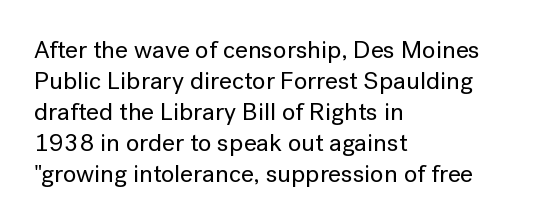
Q: Is the text italic (slanted)? A: No, it is upright.
Q: Is the text underlined? A: No.
Q: How is the paragraph aligned? A: Left-aligned.
Q: Is the spacing between letters normal or unusually wide? A: Normal.
